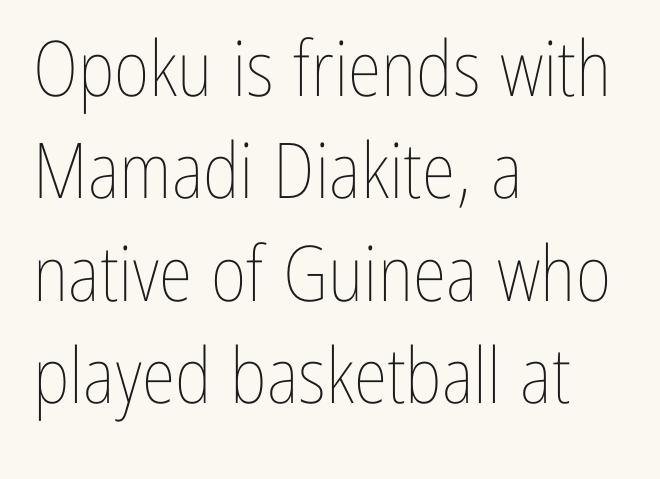
Q: Is the text bold? A: No.
Q: Is the text italic (slanted)? A: No, it is upright.
Q: Is the text underlined? A: No.
Q: How is the paragraph aligned? A: Left-aligned.
Q: Is the spacing between letters normal or unusually wide? A: Normal.
Q: Is the spacing between lines tight, normal or loose? A: Normal.
Q: Width (condensed, normal, or wide)? A: Condensed.
Q: Stroke contrast? A: Low.
Q: x-height? A: Medium.
Q: Monospaced? A: No.
